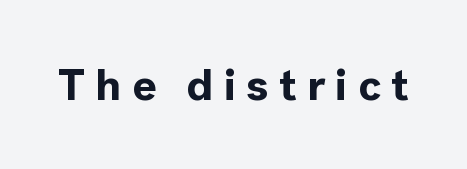
{"serif": "no", "italic": "no", "bold": "yes", "weight": "bold", "width": "normal", "x_height": "medium", "monospaced": "no", "underline": "no", "letter_spacing": "wide", "letter_spacing_em": 0.23, "glyph_px": 45}
